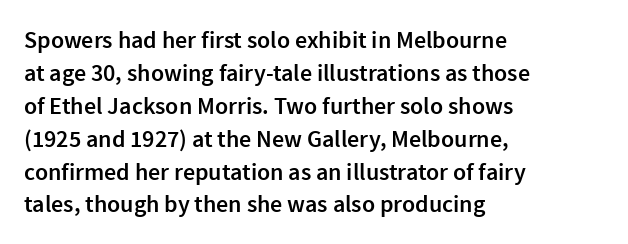
Leading: standard. The passage shown is semibold, sitting just below true bold. Descenders are the only things crossing below the line. Inter-character spacing is left at the font's built-in metrics. Notice how the stems are strictly vertical — no italics here.
